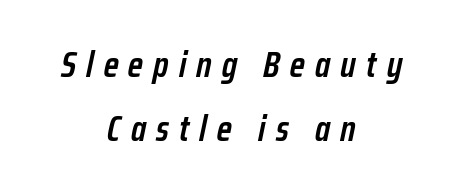
Q: Is the text bold? A: Semi-bold.
Q: Is the text italic (slanted)? A: Yes, it leans right by about 12 degrees.
Q: Is the text underlined? A: No.
Q: How is the paragraph aligned? A: Centered.
Q: Is the spacing between letters normal or unusually wide? A: Unusually wide.
Q: Width (condensed, normal, or wide)? A: Condensed.
Q: Stroke contrast? A: Low.
Q: x-height? A: Medium.
Q: Monospaced? A: No.
